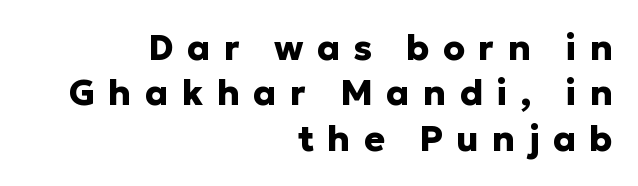
{"serif": "no", "italic": "no", "bold": "yes", "weight": "heavy", "width": "normal", "stroke_contrast": "low", "x_height": "medium", "monospaced": "no", "underline": "no", "align": "right", "line_spacing": "normal", "line_spacing_ratio": 1.3, "letter_spacing": "wide", "letter_spacing_em": 0.38, "glyph_px": 35}
